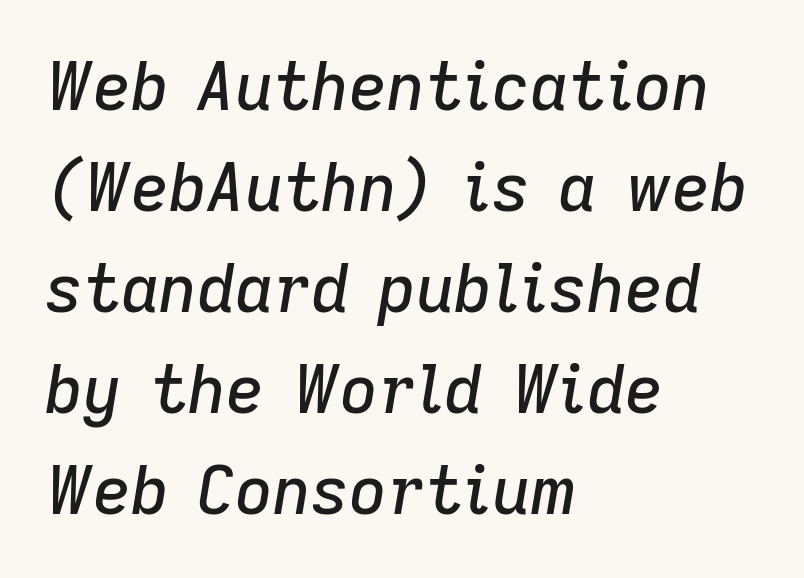
The image shows 66 px text type, italic (leaning right); set left-aligned, normal line spacing (1.53x), normal letter spacing, not underlined; low stroke contrast and a medium x-height.
